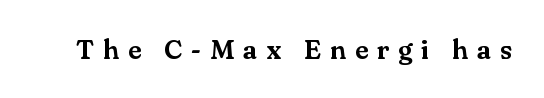
{"italic": "no", "underline": "no", "letter_spacing": "wide", "letter_spacing_em": 0.33, "glyph_px": 27}
